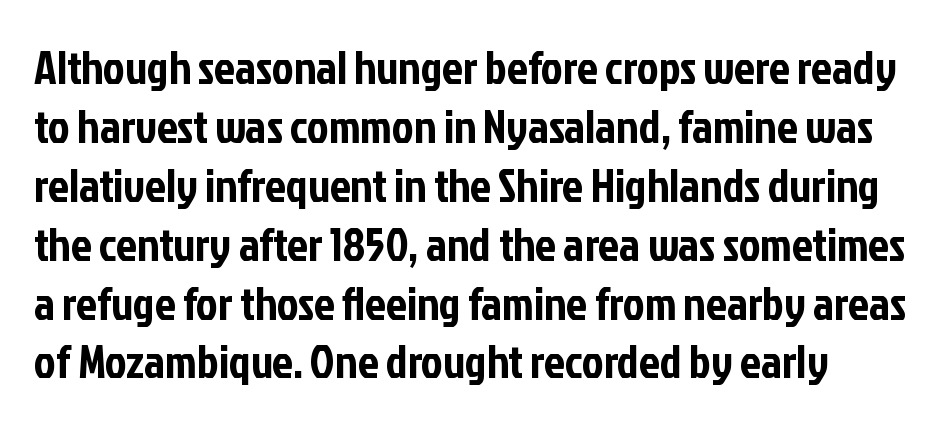
The image shows 46 px condensed sans-serif type, upright; set normal line spacing (1.28x), normal letter spacing, not underlined; low stroke contrast and a medium x-height.
